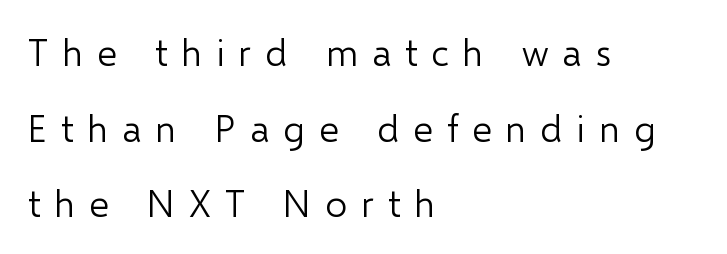
{"serif": "no", "italic": "no", "bold": "no", "weight": "light", "width": "normal", "stroke_contrast": "low", "x_height": "medium", "monospaced": "no", "underline": "no", "align": "left", "line_spacing": "loose", "line_spacing_ratio": 1.99, "letter_spacing": "wide", "letter_spacing_em": 0.37, "glyph_px": 38}
